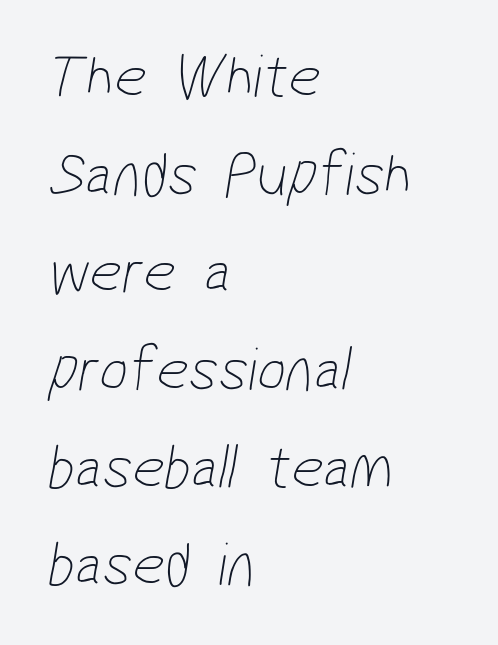
{"serif": "no", "bold": "no", "weight": "thin", "width": "condensed", "stroke_contrast": "low", "x_height": "medium", "monospaced": "no", "underline": "no", "align": "left", "line_spacing": "normal", "line_spacing_ratio": 1.55, "letter_spacing": "normal", "letter_spacing_em": 0.0, "glyph_px": 63}
